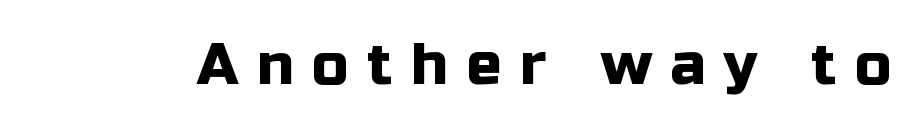
{"serif": "no", "italic": "no", "width": "normal", "stroke_contrast": "low", "x_height": "medium", "monospaced": "no", "underline": "no", "letter_spacing": "wide", "letter_spacing_em": 0.32, "glyph_px": 58}
